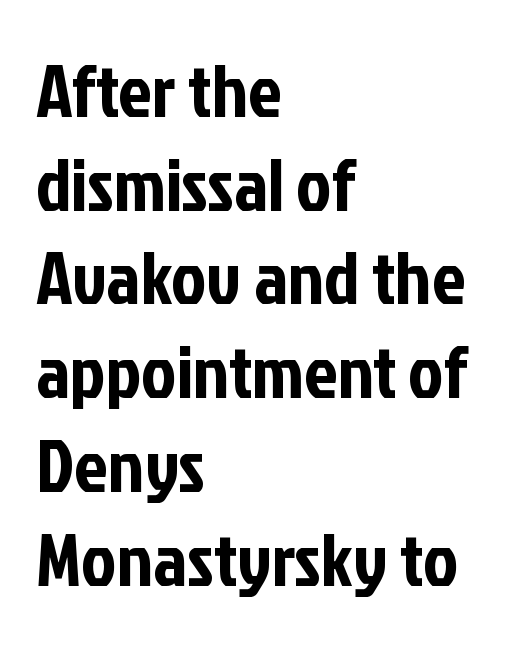
The image shows 75 px condensed sans-serif type, upright; set left-aligned, normal line spacing (1.25x), normal letter spacing, not underlined; low stroke contrast and a medium x-height.
